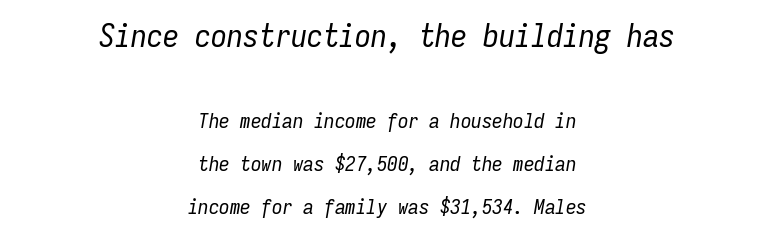
{"italic": "yes", "lean": "right", "slant_degrees": 9, "bold": "no", "weight": "regular", "width": "condensed", "stroke_contrast": "low", "x_height": "medium", "monospaced": "yes", "underline": "no", "align": "center", "line_spacing": "loose", "line_spacing_ratio": 2.05, "letter_spacing": "normal", "letter_spacing_em": 0.0, "larger_block": "first", "size_ratio": 1.52, "glyph_px": 32}
